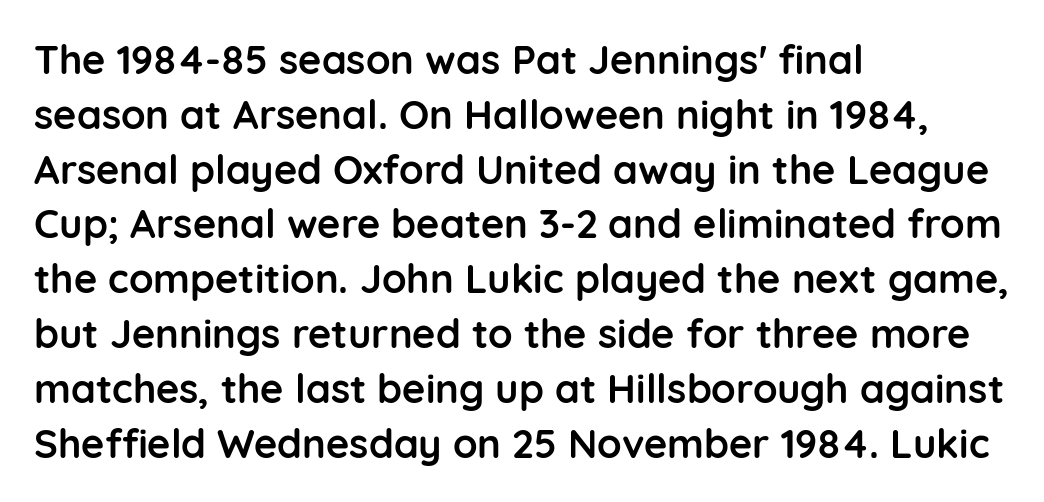
Font category for this specimen: sans-serif. Normally led — the rows are evenly, conventionally spaced. Honestly, the letter spacing is just normal — you wouldn't notice it. Compared with a centered layout, this one pins lines to the left instead. The face used here is proportionally spaced, like ordinary book or web type.
